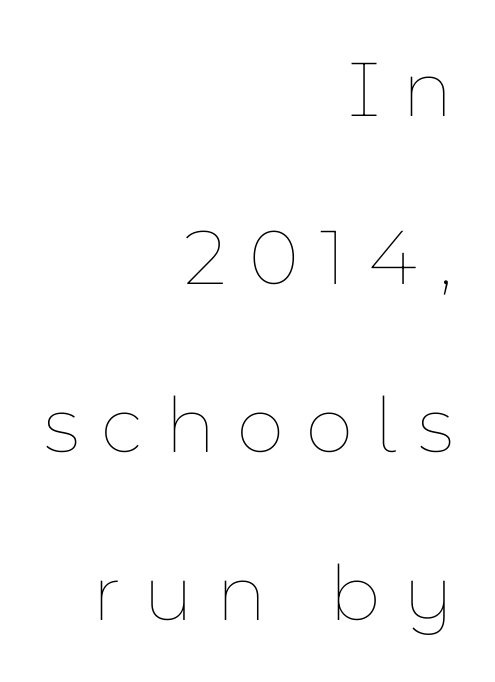
The image shows 76 px thin type, upright; set right-aligned, loose line spacing (2.21x), unusually wide letter spacing (+0.29 em), not underlined; low stroke contrast and a medium x-height.
